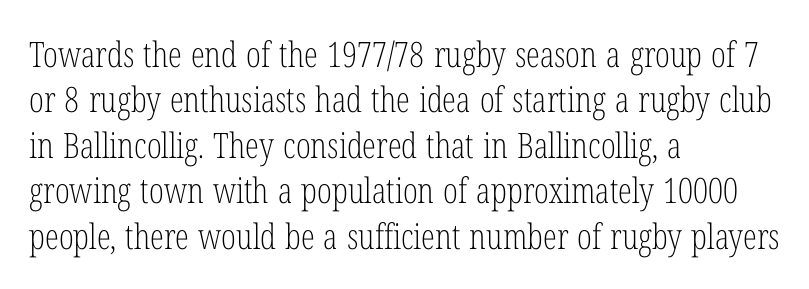
This is the regular roman posture of the typeface. The line-height multiplier appears to be the usual default. Where is the straight margin? On the left. The horizontal fit of the characters is conventional and even.
